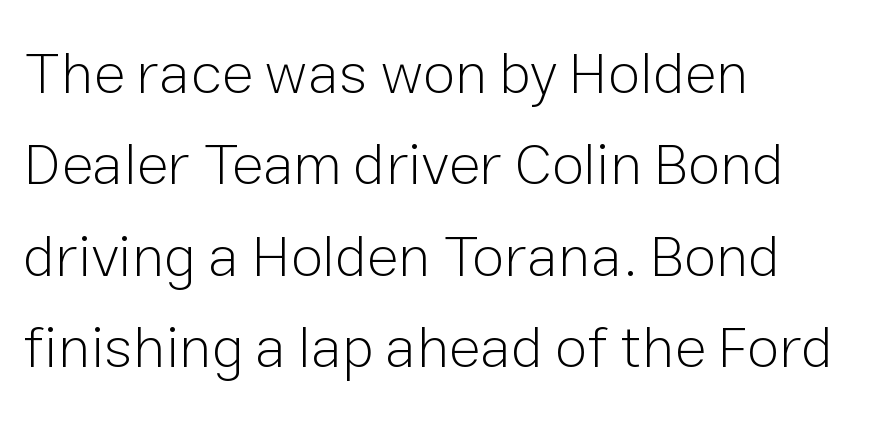
The image shows 59 px light sans-serif type, upright; set left-aligned, normal line spacing (1.55x), normal letter spacing, not underlined; low stroke contrast and a medium x-height.
